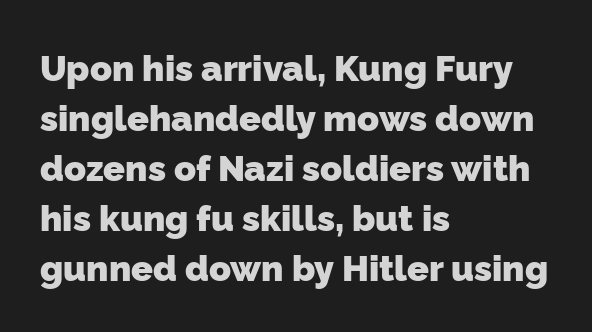
The image shows 36 px heavy sans-serif type; set left-aligned, normal line spacing (1.39x), normal letter spacing, not underlined; low stroke contrast and a medium x-height.
